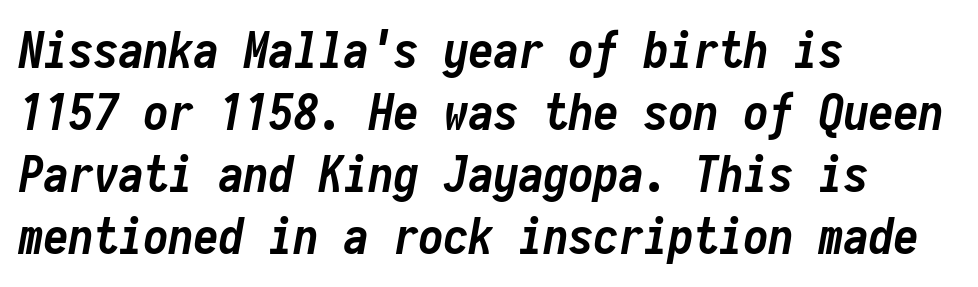
{"italic": "yes", "lean": "right", "slant_degrees": 10, "bold": "yes", "weight": "semibold", "width": "condensed", "stroke_contrast": "low", "x_height": "medium", "monospaced": "yes", "underline": "no", "align": "left", "line_spacing_ratio": 1.24, "letter_spacing": "normal", "letter_spacing_em": 0.0, "glyph_px": 50}
